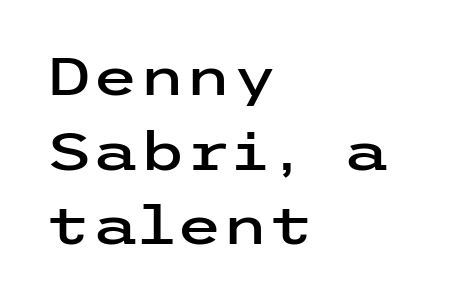
Underline: absent. Baseline-to-baseline distance is the conventional proportion of letter height. To sum up the face: it is a sans, with no serifs. The typography opts for an upright posture over an oblique one. Inter-character spacing is left at the font's built-in metrics. Compared with a centered layout, this one pins lines to the left instead.
